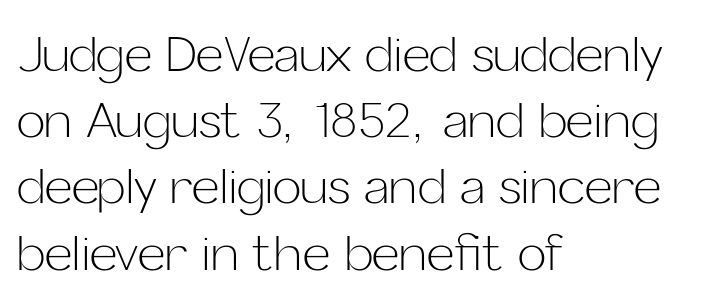
The strokes are not fattened; the text isn't bold. Unlike italic type, these characters show no tilt at all. These lines stack with their left ends in a neat column. Letterform terminals end flat and unadorned throughout the passage. Spacing verdict: proportional, widths tailored to each character.
